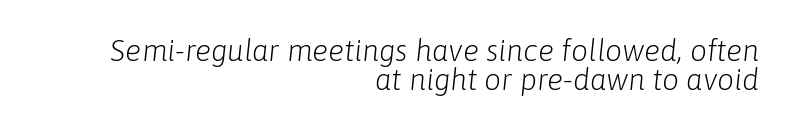
Q: Is the text bold? A: No.
Q: Is the text italic (slanted)? A: Yes, it leans right by about 6 degrees.
Q: Is the text underlined? A: No.
Q: How is the paragraph aligned? A: Right-aligned.
Q: Is the spacing between letters normal or unusually wide? A: Normal.
Q: Is the spacing between lines tight, normal or loose? A: Tight.
Q: Width (condensed, normal, or wide)? A: Normal.
Q: Stroke contrast? A: Low.
Q: x-height? A: Medium.
Q: Monospaced? A: No.
